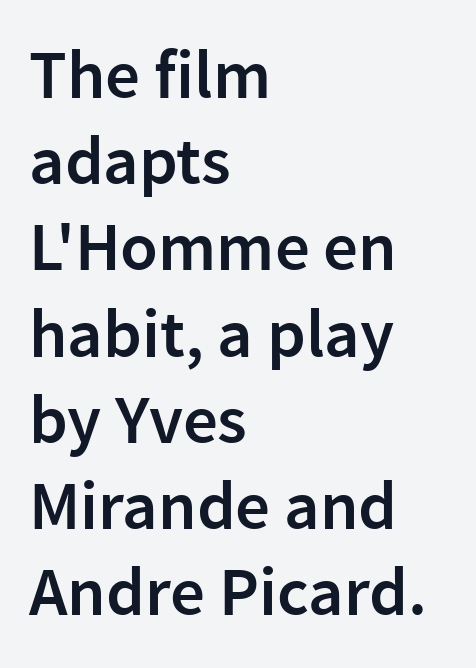
The image shows 69 px semibold sans-serif type, upright; set left-aligned, normal line spacing (1.25x), normal letter spacing, not underlined; low stroke contrast and a medium x-height.
